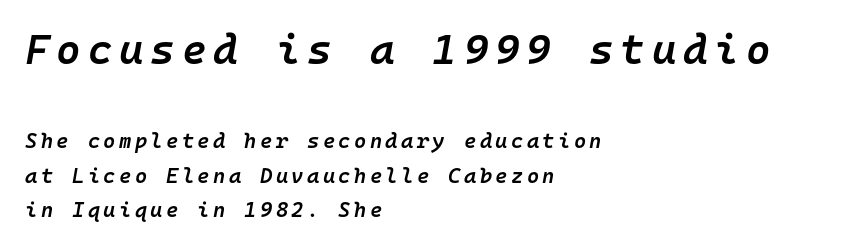
Set as a demibold, roughly 600 on the weight scale. Think of a typewriter: that constant character pitch is what you see here. Honestly, there is no underline to notice here at all. The axis of the letterforms is tilted away from vertical. The typesetter chose a ragged-right arrangement here.
